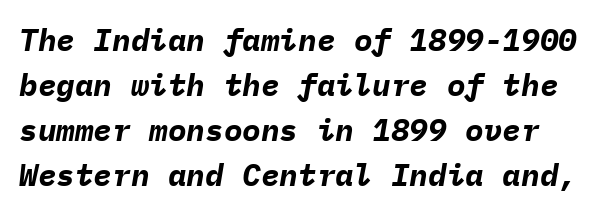
{"italic": "yes", "lean": "right", "slant_degrees": 9, "bold": "yes", "weight": "bold", "width": "normal", "stroke_contrast": "low", "x_height": "medium", "monospaced": "yes", "underline": "no", "line_spacing": "normal", "line_spacing_ratio": 1.45, "letter_spacing": "normal", "letter_spacing_em": 0.0, "glyph_px": 31}
